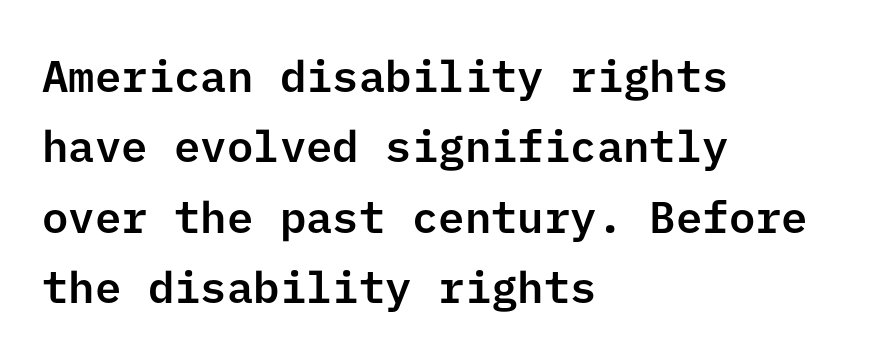
{"serif": "no", "italic": "no", "width": "normal", "stroke_contrast": "low", "x_height": "medium", "underline": "no", "align": "left", "line_spacing": "normal", "line_spacing_ratio": 1.6, "letter_spacing": "normal", "letter_spacing_em": 0.0, "glyph_px": 44}
